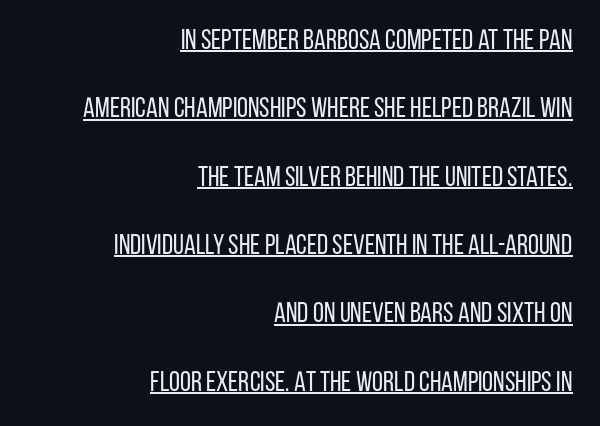
All the whitespace from short lines collects on the left. You could not count columns in this text — the font is proportionally spaced. Each word holds together tightly as a unit, with standard inter-letter gaps. Compared with a typical body face, this is equally light or lighter still. Has an underline been added? It has. Unlike italic type, these characters show no tilt at all.
